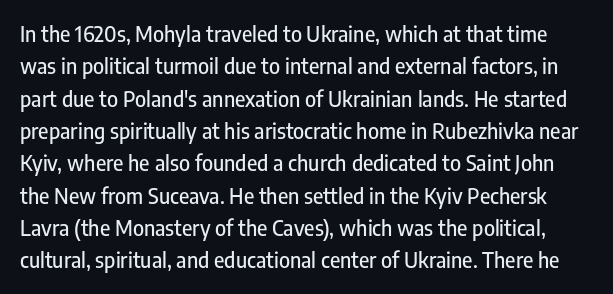
The image shows 21 px text type, upright; set normal line spacing (1.54x), normal letter spacing, not underlined.
